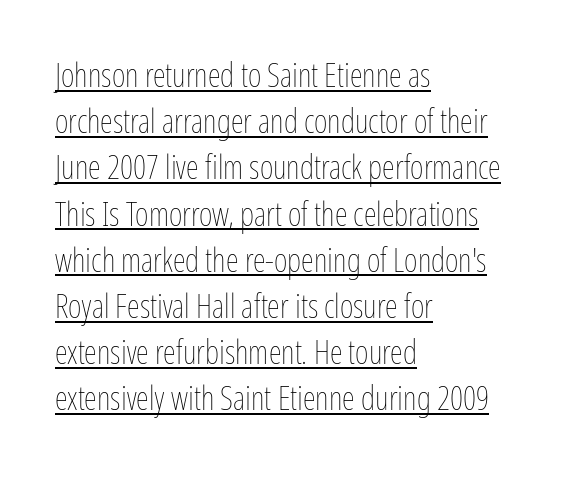
The image shows 33 px thin, condensed type, upright; set left-aligned, normal line spacing (1.4x), normal letter spacing, underlined; low stroke contrast and a medium x-height.
